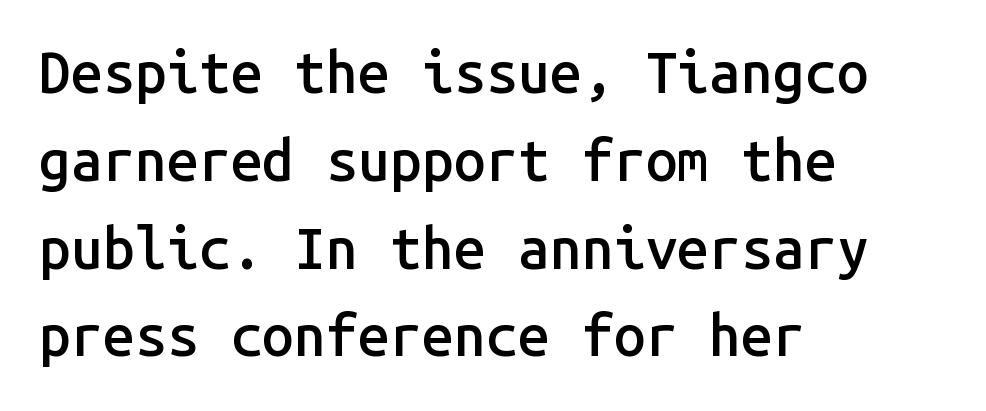
Q: Is the text bold? A: Semi-bold.
Q: Is the text italic (slanted)? A: No, it is upright.
Q: Is the typeface a serif or a sans-serif typeface? A: Sans-serif.
Q: Is the text underlined? A: No.
Q: How is the paragraph aligned? A: Left-aligned.
Q: Is the spacing between letters normal or unusually wide? A: Normal.
Q: Is the spacing between lines tight, normal or loose? A: Normal.
Q: Width (condensed, normal, or wide)? A: Normal.
Q: Stroke contrast? A: Low.
Q: x-height? A: Medium.
Q: Monospaced? A: Yes.
